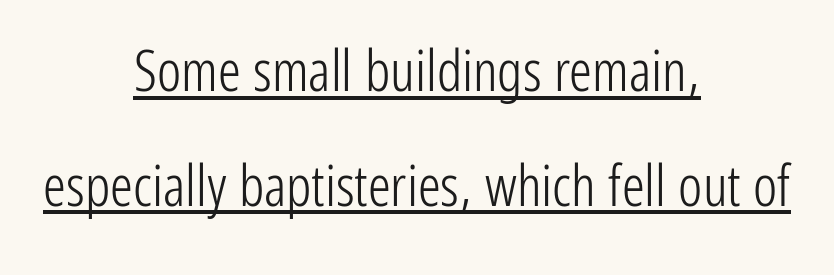
Quick note: interline space is abundant. The axis of the letterforms is exactly vertical. The tracking reads as untouched default to a designer's eye. The letters advance in unequal steps, a hallmark of proportional type. Look at the bottom of the vertical strokes: they stop flat, with no serifs. Centered paragraph, ragged on both sides.
